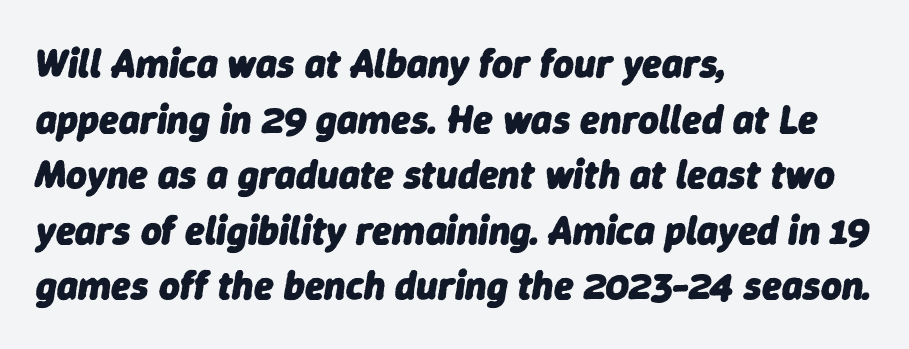
The image shows 40 px heavy type, italic (leaning right); set left-aligned, normal line spacing (1.39x), normal letter spacing, not underlined; low stroke contrast and a medium x-height.
